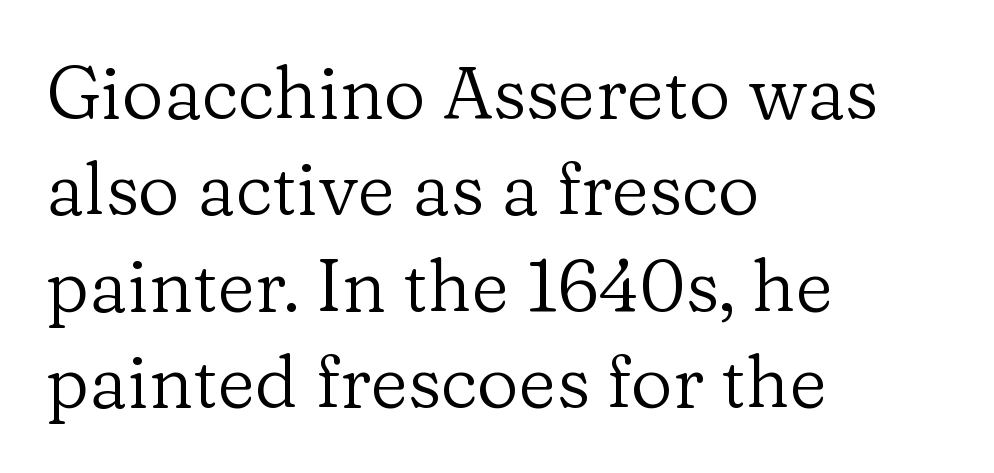
{"serif": "yes", "italic": "no", "bold": "no", "weight": "regular", "width": "normal", "stroke_contrast": "low", "x_height": "medium", "monospaced": "no", "underline": "no", "align": "left", "line_spacing": "normal", "line_spacing_ratio": 1.32, "letter_spacing": "normal", "letter_spacing_em": 0.0, "glyph_px": 73}
